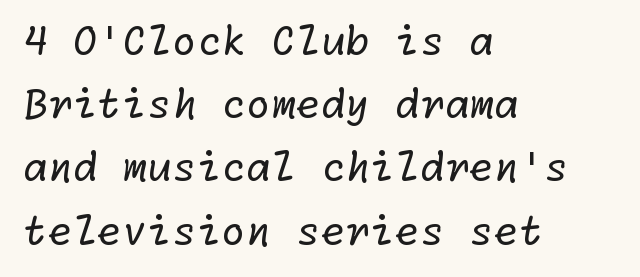
Q: Is the text bold? A: No.
Q: Is the typeface a serif or a sans-serif typeface? A: Sans-serif.
Q: Is the text underlined? A: No.
Q: How is the paragraph aligned? A: Left-aligned.
Q: Is the spacing between letters normal or unusually wide? A: Normal.
Q: Is the spacing between lines tight, normal or loose? A: Normal.
Q: Width (condensed, normal, or wide)? A: Normal.
Q: Stroke contrast? A: Low.
Q: x-height? A: Medium.
